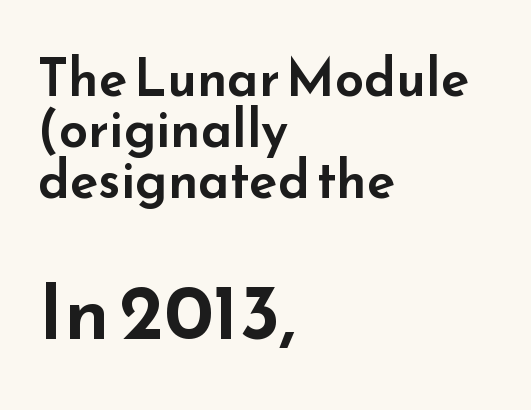
Line starts are locked; line ends wander. Regarding leading, the lines here are crowded together. A bare baseline throughout the passage. Italic? Not at all — the glyphs are vertical. This sample has the flowing, uneven cadence of proportional lettering. Whoever set this made the second block the dominant, larger element.
